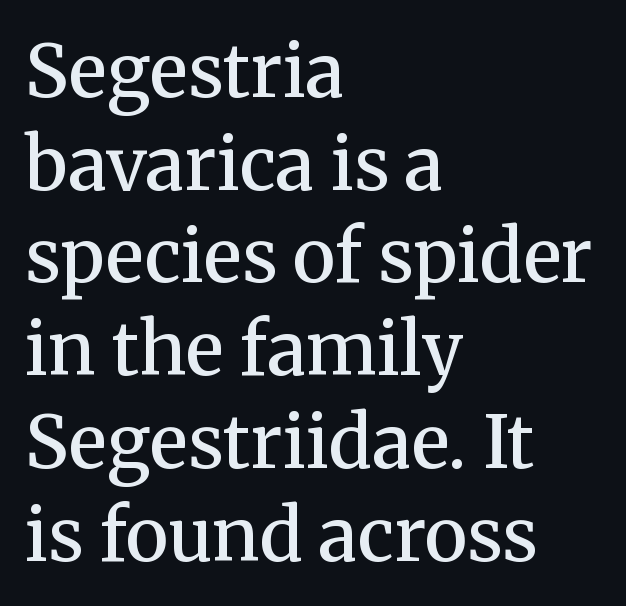
Line beginnings align vertically; line endings do not. What kind of face is this? One with serifs. Clear beneath every line of the passage. Characters remain perfectly vertical along every line. Vertical spacing — default.
